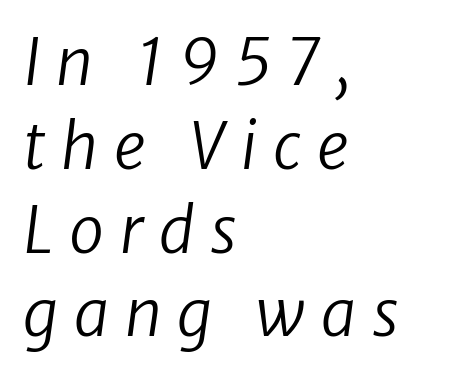
{"italic": "yes", "lean": "right", "slant_degrees": 8, "bold": "no", "weight": "regular", "width": "normal", "stroke_contrast": "low", "x_height": "medium", "monospaced": "no", "underline": "no", "align": "left", "line_spacing": "normal", "line_spacing_ratio": 1.33, "letter_spacing": "wide", "letter_spacing_em": 0.25, "glyph_px": 63}
